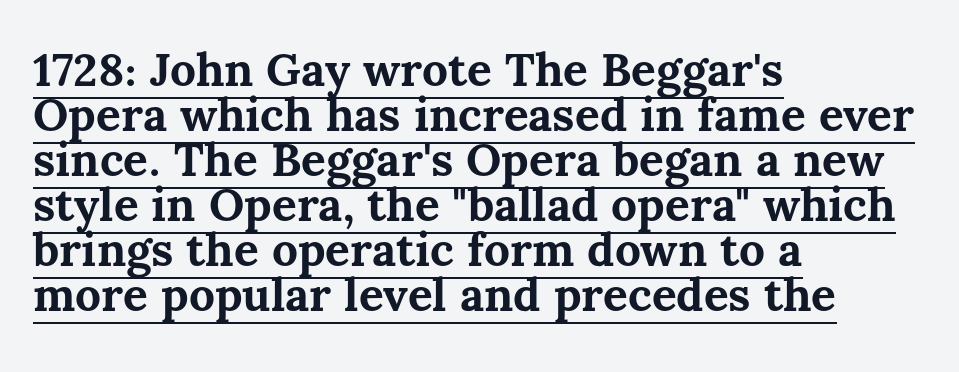
Decoration check: the copy is underlined. Looks like regular typesetting: each glyph gets only the width it needs. In terms of posture, this sample is upright. Notice how descenders almost collide with the ascenders below — that's tight leading. These lines carry a lot of weight — the face is fully bold.
